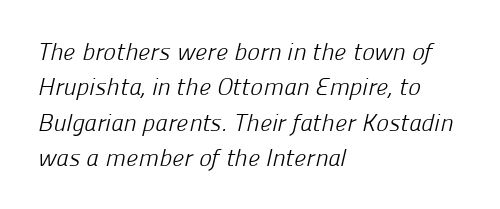
Q: Is the text bold? A: No.
Q: Is the text underlined? A: No.
Q: How is the paragraph aligned? A: Left-aligned.
Q: Is the spacing between letters normal or unusually wide? A: Normal.
Q: Is the spacing between lines tight, normal or loose? A: Normal.
